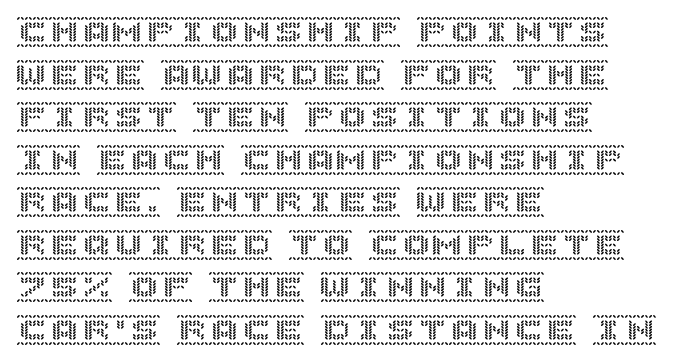
{"italic": "no", "width": "normal", "x_height": "large", "underline": "no", "align": "left", "line_spacing": "normal", "line_spacing_ratio": 1.33, "letter_spacing": "normal", "letter_spacing_em": 0.0, "glyph_px": 32}
